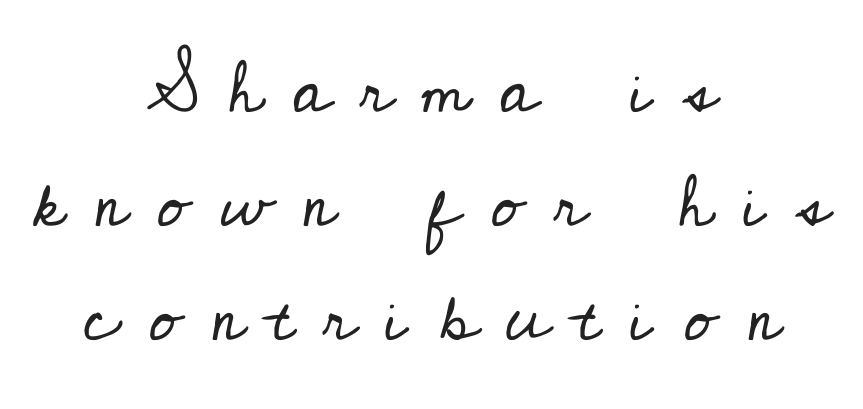
{"serif": "yes", "bold": "no", "weight": "regular", "width": "normal", "stroke_contrast": "low", "x_height": "small", "monospaced": "no", "underline": "no", "align": "center", "line_spacing": "normal", "line_spacing_ratio": 1.58, "letter_spacing": "wide", "letter_spacing_em": 0.41, "glyph_px": 72}
